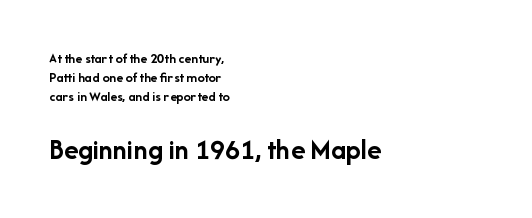
{"serif": "no", "italic": "no", "bold": "yes", "weight": "semibold", "width": "normal", "stroke_contrast": "low", "x_height": "medium", "monospaced": "no", "underline": "no", "align": "left", "line_spacing": "normal", "line_spacing_ratio": 1.37, "letter_spacing": "normal", "letter_spacing_em": 0.0, "larger_block": "second", "size_ratio": 2.07, "glyph_px": 29}
